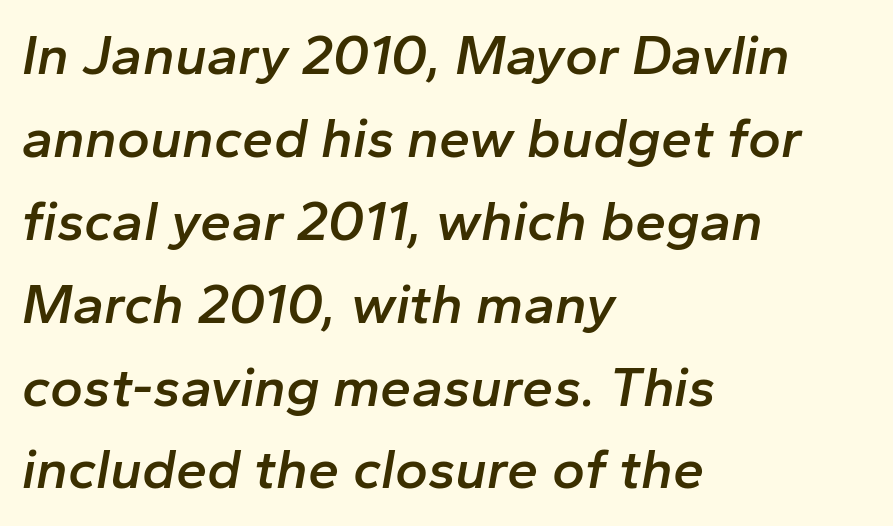
Notice how the passage keeps a crisp vertical edge on the left only. The letterforms sit shoulder to shoulder at normal distance. Decoration check: the copy has no underline. A typesetter would call this proportional, since set widths differ per character. Yep, that's italic — everything's leaning.
